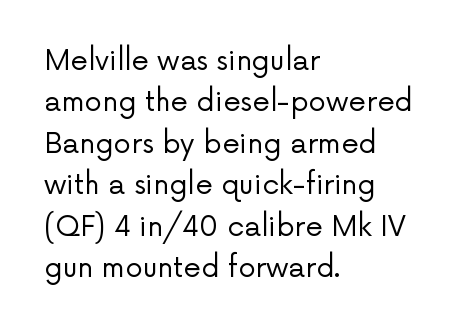
{"serif": "no", "italic": "no", "bold": "no", "weight": "regular", "width": "normal", "stroke_contrast": "low", "x_height": "medium", "monospaced": "no", "underline": "no", "align": "left", "line_spacing": "normal", "line_spacing_ratio": 1.48, "letter_spacing": "normal", "letter_spacing_em": 0.0, "glyph_px": 28}
